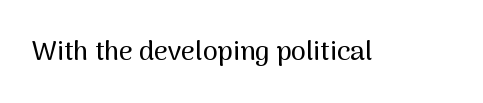
This rendering leaves character spacing at its baseline value. Has an underline been added? It has not. No italicization has been applied; the sample stays upright.
